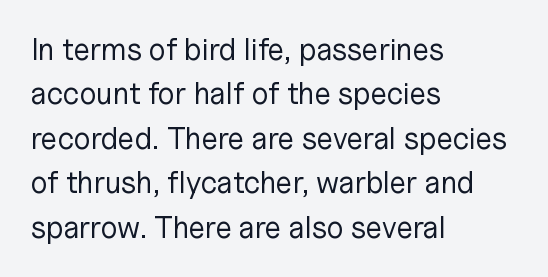
{"serif": "no", "italic": "no", "bold": "no", "weight": "regular", "width": "normal", "stroke_contrast": "low", "x_height": "medium", "monospaced": "no", "underline": "no", "align": "left", "line_spacing": "normal", "line_spacing_ratio": 1.48, "letter_spacing": "normal", "letter_spacing_em": 0.0, "glyph_px": 30}
